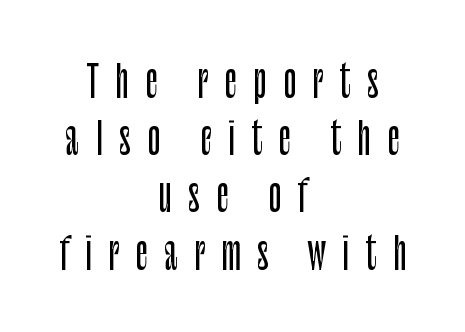
Does the lettering tilt? It doesn't — this is upright. These lines are composed in type without serifs. Check the space under the baseline: it is left empty. The face used here is proportionally spaced, like ordinary book or web type. The space between consecutive lines is moderate.
